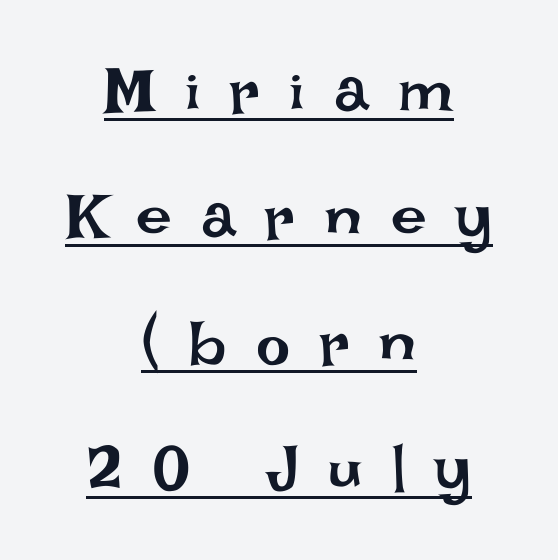
{"italic": "no", "bold": "no", "weight": "regular", "width": "normal", "stroke_contrast": "low", "x_height": "large", "monospaced": "no", "underline": "yes", "align": "center", "line_spacing": "loose", "line_spacing_ratio": 1.97, "letter_spacing": "wide", "letter_spacing_em": 0.46, "glyph_px": 64}
